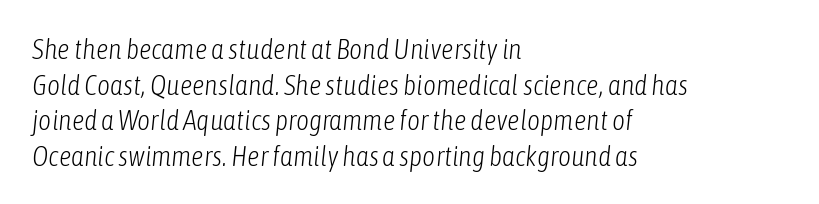
Any mark beneath the type? The region is blank. The lines are quadded left. In terms of posture, this sample is oblique. Character widths vary here, with narrow letters taking less room than wide ones. Rows of type keep a routine distance in the vertical direction. Compared with typical body copy, the letter spacing here is the same.
